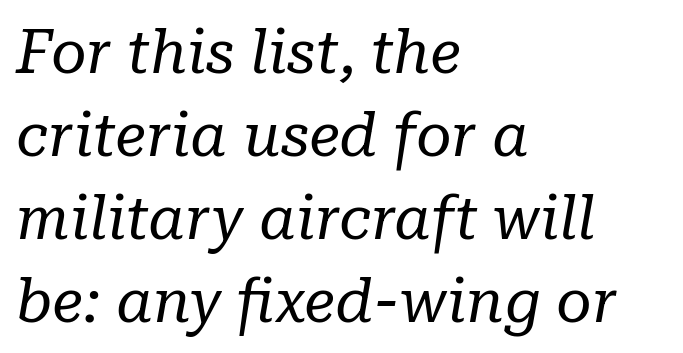
{"serif": "yes", "italic": "yes", "lean": "right", "slant_degrees": 10, "bold": "no", "weight": "regular", "width": "normal", "stroke_contrast": "low", "x_height": "medium", "monospaced": "no", "underline": "no", "align": "left", "line_spacing": "normal", "line_spacing_ratio": 1.36, "letter_spacing": "normal", "letter_spacing_em": 0.0, "glyph_px": 61}
